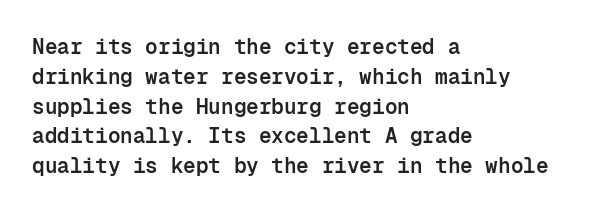
Q: Is the text bold? A: Semi-bold.
Q: Is the text italic (slanted)? A: No, it is upright.
Q: Is the text underlined? A: No.
Q: How is the paragraph aligned? A: Left-aligned.
Q: Is the spacing between letters normal or unusually wide? A: Normal.
Q: Is the spacing between lines tight, normal or loose? A: Normal.
